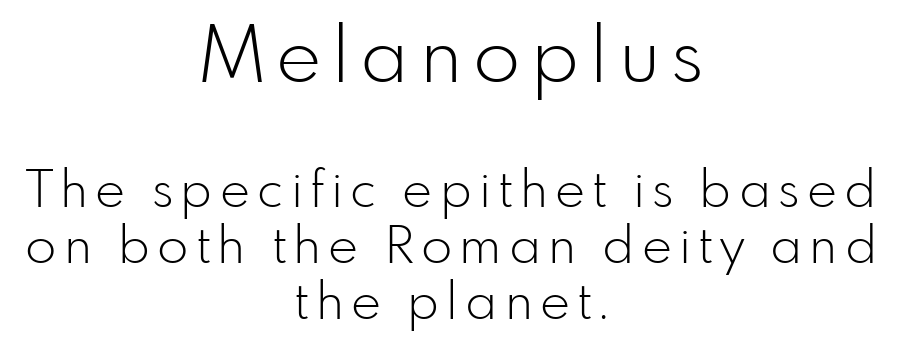
The image shows 77 px light sans-serif type, upright; set centered, tight line spacing (1.1x), not underlined; the first (top) block is 1.51x larger; low stroke contrast and a small x-height.
